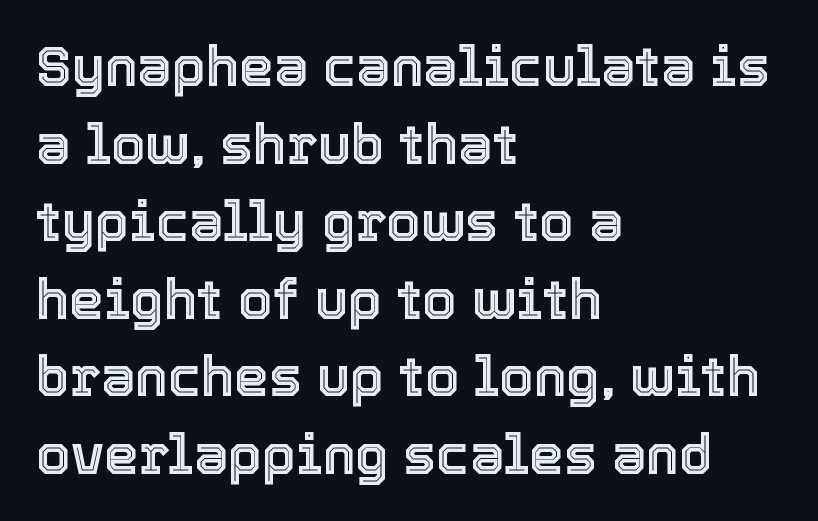
The image shows 55 px text type, upright; set left-aligned, normal line spacing (1.41x), normal letter spacing, not underlined; a medium x-height.
